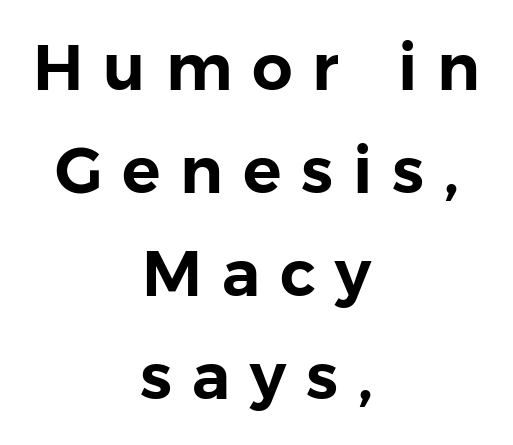
Q: Is the text italic (slanted)? A: No, it is upright.
Q: Is the typeface a serif or a sans-serif typeface? A: Sans-serif.
Q: Is the text underlined? A: No.
Q: How is the paragraph aligned? A: Centered.
Q: Is the spacing between letters normal or unusually wide? A: Unusually wide.
Q: Is the spacing between lines tight, normal or loose? A: Normal.
Q: Width (condensed, normal, or wide)? A: Normal.
Q: Stroke contrast? A: Low.
Q: x-height? A: Medium.
Q: Monospaced? A: No.
